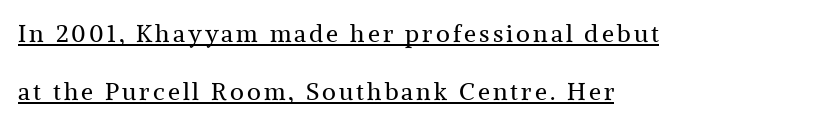
No letter is thick-stroked: the sample isn't bold. Does the copy run flush right? No — it runs flush left. The passage shown stacks its lines with a broad gap. Do the letters lean? They stand straight.
